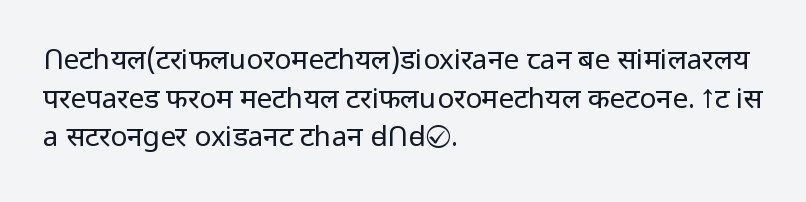
{"serif": "no", "italic": "no", "bold": "no", "weight": "regular", "width": "normal", "stroke_contrast": "low", "x_height": "medium", "monospaced": "no", "underline": "no", "align": "left", "line_spacing": "normal", "line_spacing_ratio": 1.38, "letter_spacing": "normal", "letter_spacing_em": 0.0, "glyph_px": 28}
